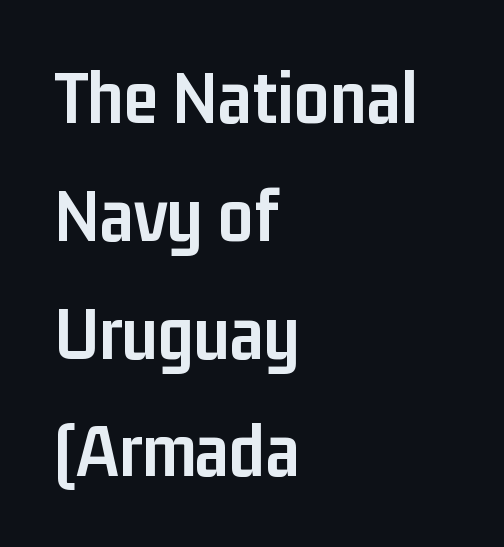
Q: Is the text bold? A: Yes.
Q: Is the text italic (slanted)? A: No, it is upright.
Q: Is the typeface a serif or a sans-serif typeface? A: Sans-serif.
Q: Is the text underlined? A: No.
Q: How is the paragraph aligned? A: Left-aligned.
Q: Is the spacing between letters normal or unusually wide? A: Normal.
Q: Is the spacing between lines tight, normal or loose? A: Normal.
Q: Width (condensed, normal, or wide)? A: Condensed.
Q: Stroke contrast? A: Low.
Q: x-height? A: Medium.
Q: Monospaced? A: No.
